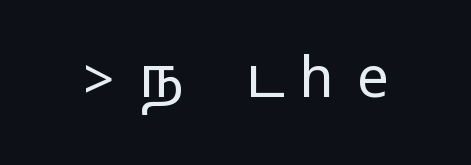
Each letter's strokes conclude bluntly, with no projecting serifs. Varying glyph widths throughout — classic text-font behaviour. Notice how the stems are strictly vertical — no italics here. The face used here is rendered with a markedly widened letterfit. The space beneath each line is pristine and unruled.
